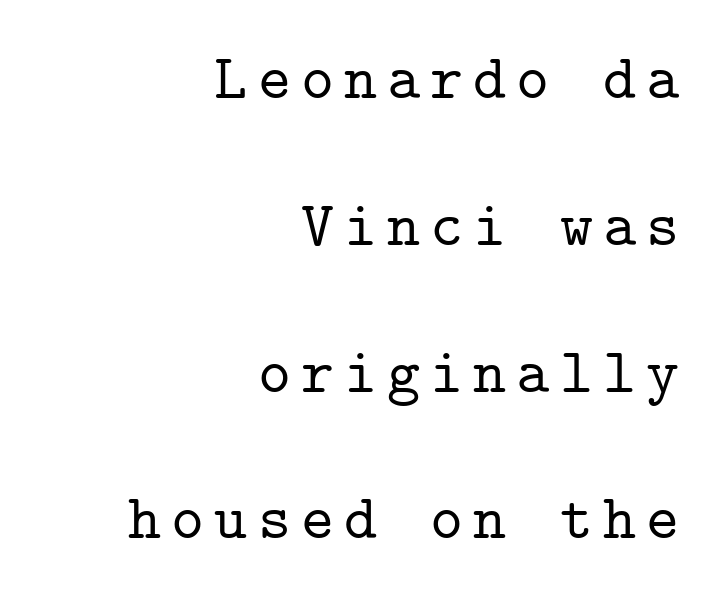
{"serif": "yes", "italic": "no", "width": "normal", "stroke_contrast": "low", "x_height": "medium", "monospaced": "yes", "underline": "no", "align": "right", "line_spacing": "loose", "line_spacing_ratio": 2.33, "glyph_px": 63}
